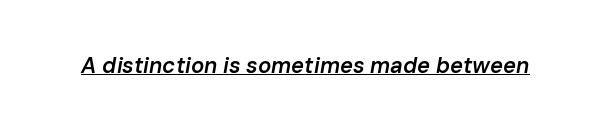
The image shows 22 px text type, italic (leaning right); set normal letter spacing, underlined.
